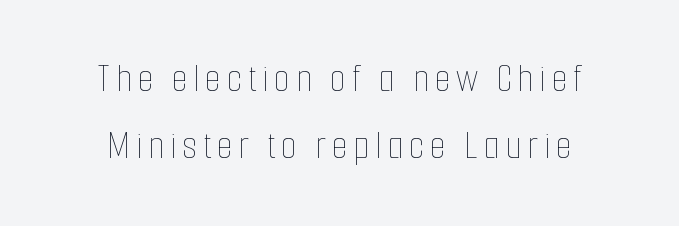
{"italic": "no", "bold": "no", "weight": "thin", "width": "condensed", "stroke_contrast": "low", "x_height": "medium", "monospaced": "no", "underline": "no", "align": "center", "line_spacing": "normal", "line_spacing_ratio": 1.64, "glyph_px": 41}
